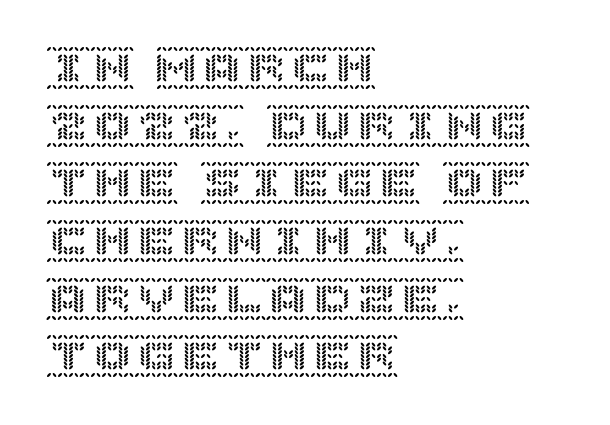
The image shows 44 px text type, upright; set left-aligned, normal line spacing (1.31x), normal letter spacing, not underlined; a large x-height.
